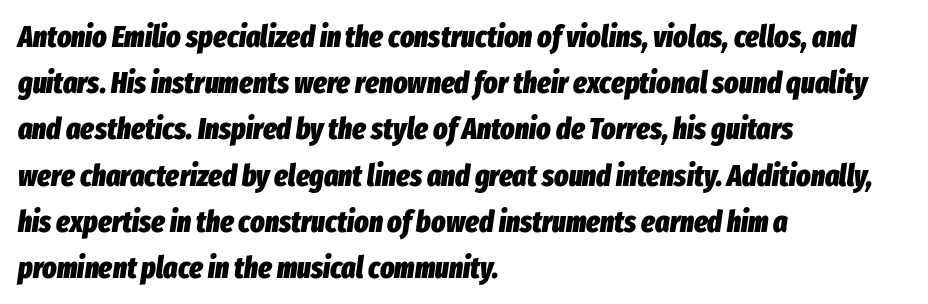
Summary of vertical rhythm: regular, with standard interline spacing. A clean baseline with only descenders dipping below it. Reading down the block, your eye returns to a fixed left position each line. These lines are rendered in a variable-pitch font.
